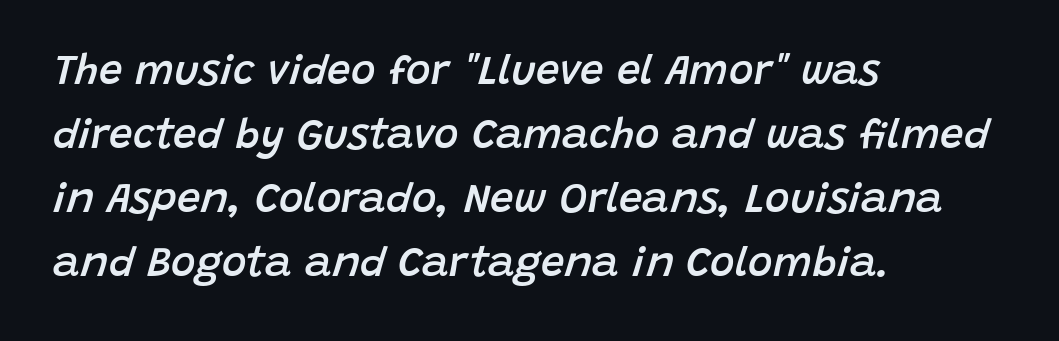
Q: Is the text bold? A: Semi-bold.
Q: Is the text italic (slanted)? A: Yes, it leans right by about 15 degrees.
Q: Is the text underlined? A: No.
Q: How is the paragraph aligned? A: Left-aligned.
Q: Is the spacing between letters normal or unusually wide? A: Normal.
Q: Is the spacing between lines tight, normal or loose? A: Normal.
Q: Width (condensed, normal, or wide)? A: Normal.
Q: Stroke contrast? A: Low.
Q: x-height? A: Large.
Q: Monospaced? A: No.
